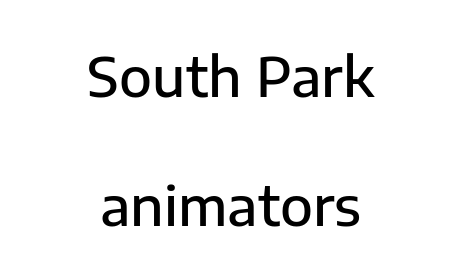
The image shows 54 px semibold sans-serif type, upright; set centered, loose line spacing (2.38x), normal letter spacing, not underlined; low stroke contrast and a medium x-height.
